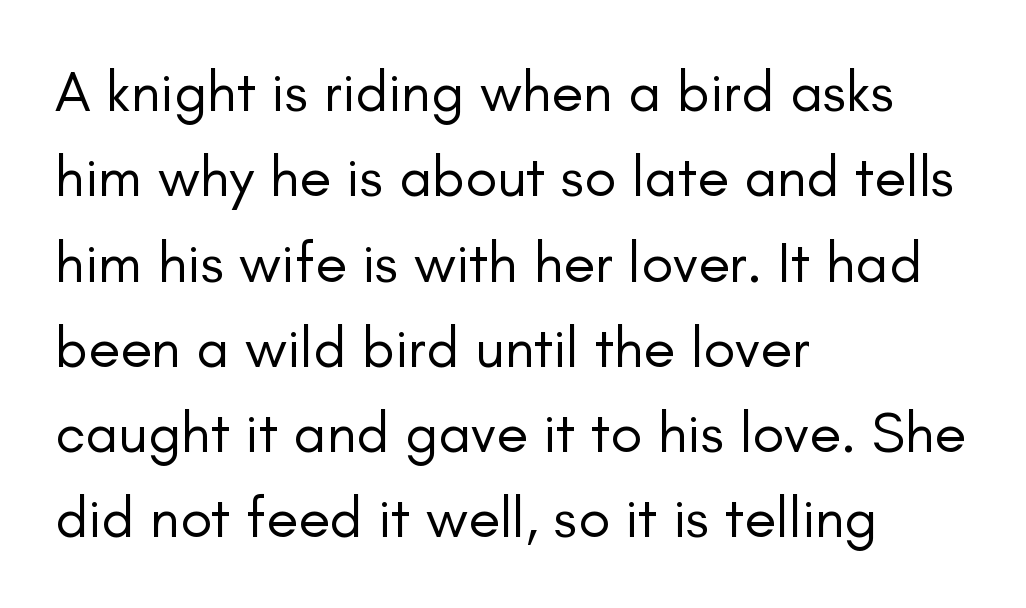
Q: Is the text bold? A: No.
Q: Is the text italic (slanted)? A: No, it is upright.
Q: Is the typeface a serif or a sans-serif typeface? A: Sans-serif.
Q: Is the text underlined? A: No.
Q: How is the paragraph aligned? A: Left-aligned.
Q: Is the spacing between letters normal or unusually wide? A: Normal.
Q: Is the spacing between lines tight, normal or loose? A: Normal.
Q: Width (condensed, normal, or wide)? A: Normal.
Q: Stroke contrast? A: Low.
Q: x-height? A: Small.
Q: Monospaced? A: No.
